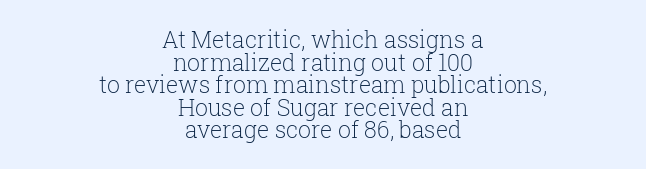
Between one letter and the next there's only the usual sliver of space. Regarding leading, the lines here are crowded together. You can tell it's not italic because the verticals are truly vertical. One-word summary of the alignment: center. The string is rendered with underlining switched off.
